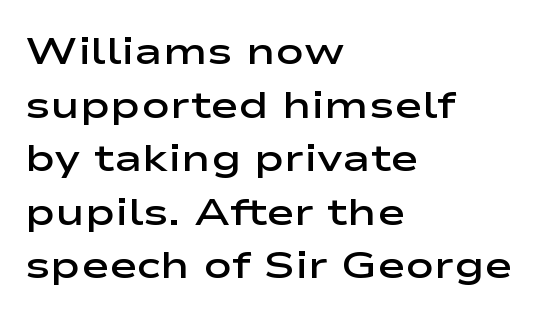
Q: Is the text bold? A: Semi-bold.
Q: Is the text italic (slanted)? A: No, it is upright.
Q: Is the typeface a serif or a sans-serif typeface? A: Sans-serif.
Q: Is the text underlined? A: No.
Q: How is the paragraph aligned? A: Left-aligned.
Q: Is the spacing between letters normal or unusually wide? A: Normal.
Q: Is the spacing between lines tight, normal or loose? A: Normal.
Q: Width (condensed, normal, or wide)? A: Wide.
Q: Stroke contrast? A: Low.
Q: x-height? A: Medium.
Q: Monospaced? A: No.
